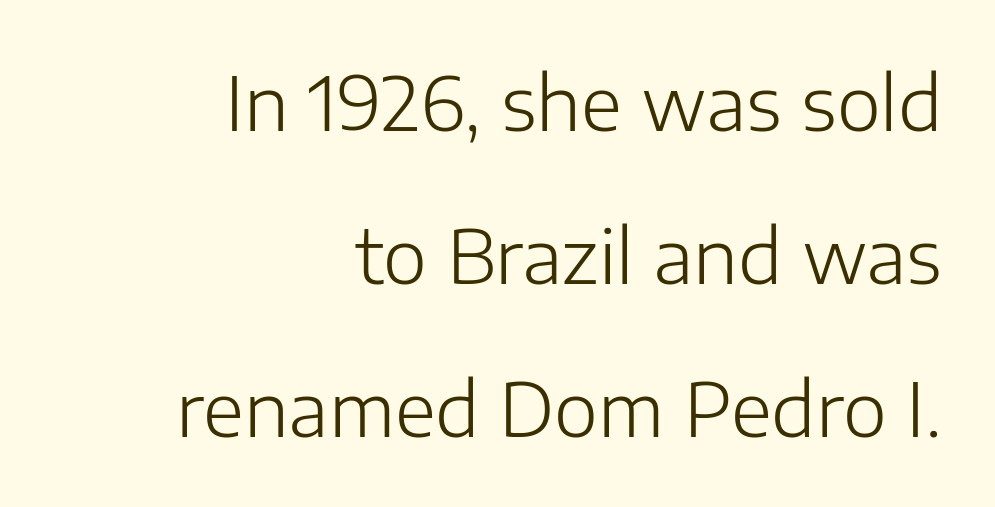
Q: Is the text bold? A: No.
Q: Is the text italic (slanted)? A: No, it is upright.
Q: Is the typeface a serif or a sans-serif typeface? A: Sans-serif.
Q: Is the text underlined? A: No.
Q: How is the paragraph aligned? A: Right-aligned.
Q: Is the spacing between letters normal or unusually wide? A: Normal.
Q: Is the spacing between lines tight, normal or loose? A: Loose.
Q: Width (condensed, normal, or wide)? A: Normal.
Q: Stroke contrast? A: Low.
Q: x-height? A: Medium.
Q: Monospaced? A: No.
